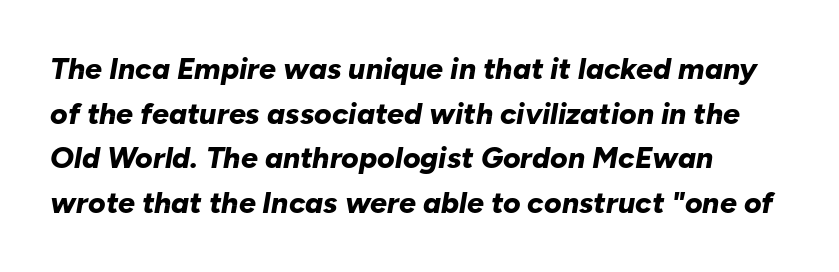
The image shows 30 px bold type, italic (leaning right); set left-aligned, normal line spacing (1.49x), normal letter spacing, not underlined; low stroke contrast and a medium x-height.
